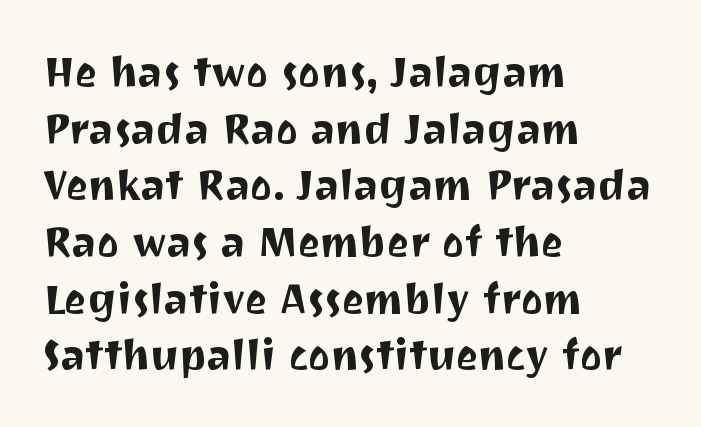
The image shows 42 px sans-serif type, upright; set left-aligned, normal line spacing (1.35x), normal letter spacing, not underlined; medium stroke contrast and a medium x-height.
